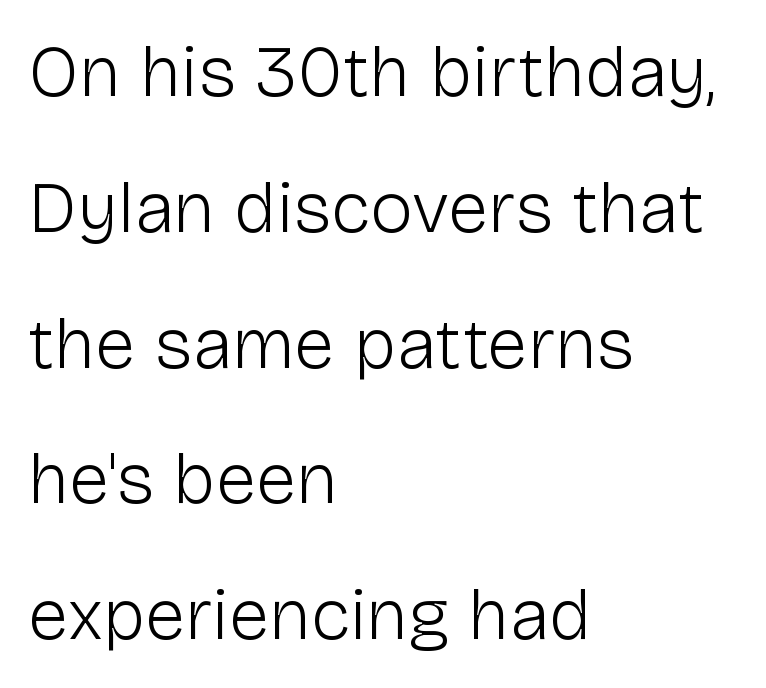
This rendering features lettering with no underline. Looks like regular typesetting: each glyph gets only the width it needs. Designer's note — italics off, roman on. Characters follow at the spacing the type designer built in. A student would call this left alignment; a typographer would say flush left, rag right. A quiet, ordinary-to-light weight characterises the typeface.
